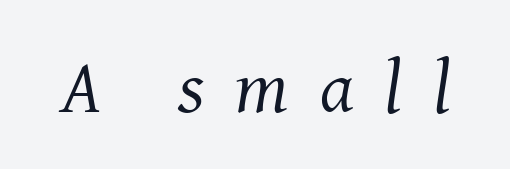
Q: Is the text bold? A: No.
Q: Is the text italic (slanted)? A: Yes, it leans right by about 8 degrees.
Q: Is the typeface a serif or a sans-serif typeface? A: Serif.
Q: Is the text underlined? A: No.
Q: Is the spacing between letters normal or unusually wide? A: Unusually wide.
Q: Width (condensed, normal, or wide)? A: Normal.
Q: Stroke contrast? A: Medium.
Q: x-height? A: Medium.
Q: Monospaced? A: No.
